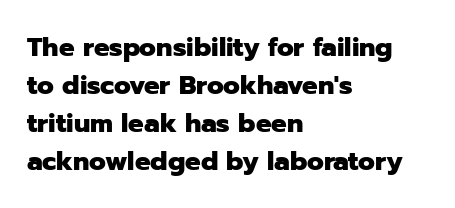
{"italic": "no", "bold": "yes", "underline": "no", "align": "left", "line_spacing": "normal", "line_spacing_ratio": 1.46, "letter_spacing": "normal", "letter_spacing_em": 0.0, "glyph_px": 26}
